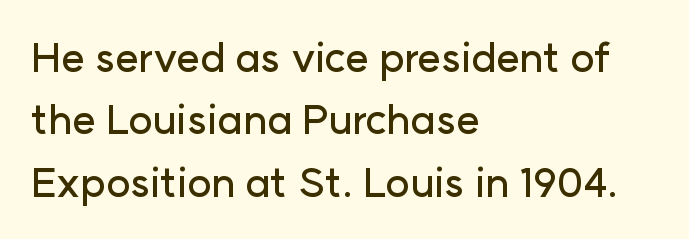
The font family rendered here belongs to the sans-serif group. Regular leading. Does the copy run flush right? No — it runs flush left. Words float on clear page, feet unadorned.
